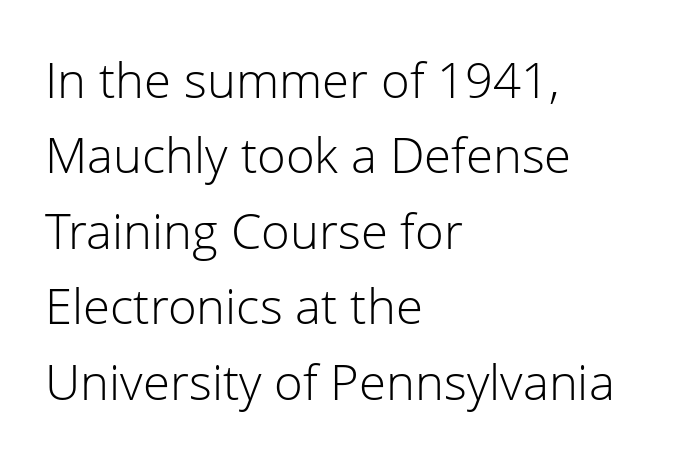
Q: Is the text bold? A: No.
Q: Is the text italic (slanted)? A: No, it is upright.
Q: Is the typeface a serif or a sans-serif typeface? A: Sans-serif.
Q: Is the text underlined? A: No.
Q: How is the paragraph aligned? A: Left-aligned.
Q: Is the spacing between letters normal or unusually wide? A: Normal.
Q: Is the spacing between lines tight, normal or loose? A: Normal.
Q: Width (condensed, normal, or wide)? A: Normal.
Q: Stroke contrast? A: Low.
Q: x-height? A: Medium.
Q: Monospaced? A: No.
